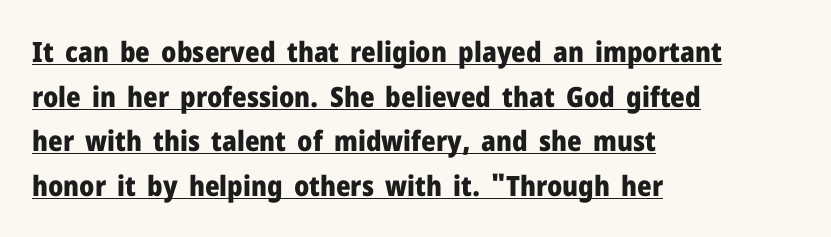
Q: Is the text bold? A: Yes.
Q: Is the text italic (slanted)? A: No, it is upright.
Q: Is the typeface a serif or a sans-serif typeface? A: Sans-serif.
Q: Is the text underlined? A: Yes.
Q: How is the paragraph aligned? A: Left-aligned.
Q: Is the spacing between letters normal or unusually wide? A: Normal.
Q: Is the spacing between lines tight, normal or loose? A: Normal.
Q: Width (condensed, normal, or wide)? A: Normal.
Q: Stroke contrast? A: Low.
Q: x-height? A: Medium.
Q: Monospaced? A: No.
